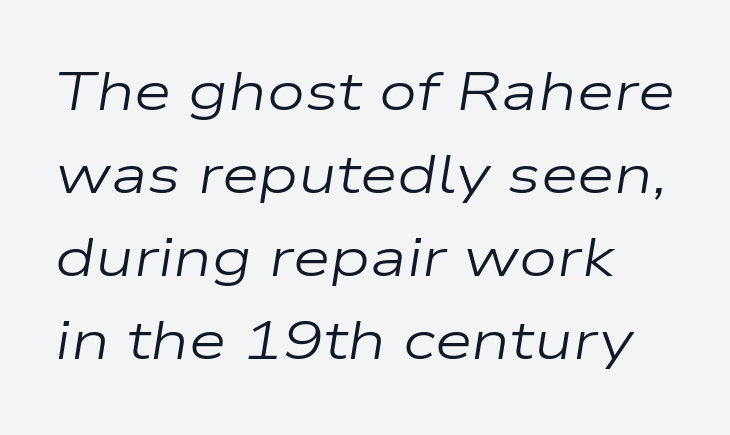
{"italic": "yes", "lean": "right", "slant_degrees": 9, "bold": "no", "weight": "regular", "width": "wide", "stroke_contrast": "low", "x_height": "medium", "monospaced": "no", "underline": "no", "line_spacing": "normal", "line_spacing_ratio": 1.54, "letter_spacing": "normal", "letter_spacing_em": 0.0, "glyph_px": 54}
